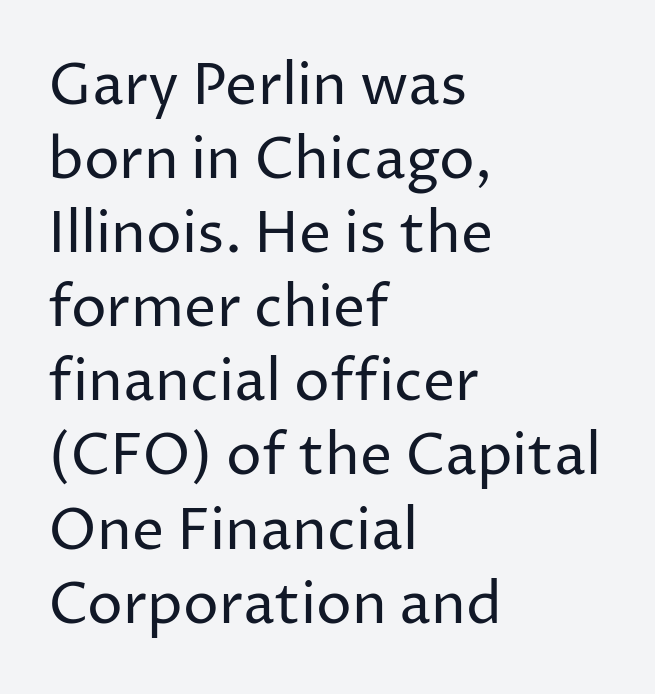
{"serif": "no", "italic": "no", "bold": "no", "weight": "regular", "width": "normal", "stroke_contrast": "low", "x_height": "medium", "monospaced": "no", "underline": "no", "align": "left", "line_spacing": "normal", "line_spacing_ratio": 1.3, "letter_spacing": "normal", "letter_spacing_em": 0.0, "glyph_px": 57}
